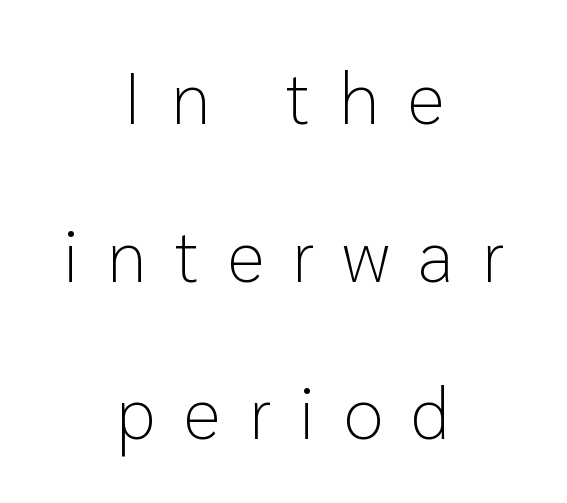
{"serif": "no", "italic": "no", "bold": "no", "weight": "light", "width": "normal", "stroke_contrast": "low", "x_height": "medium", "monospaced": "no", "underline": "no", "align": "center", "line_spacing": "loose", "line_spacing_ratio": 2.16, "letter_spacing": "wide", "letter_spacing_em": 0.39, "glyph_px": 73}
